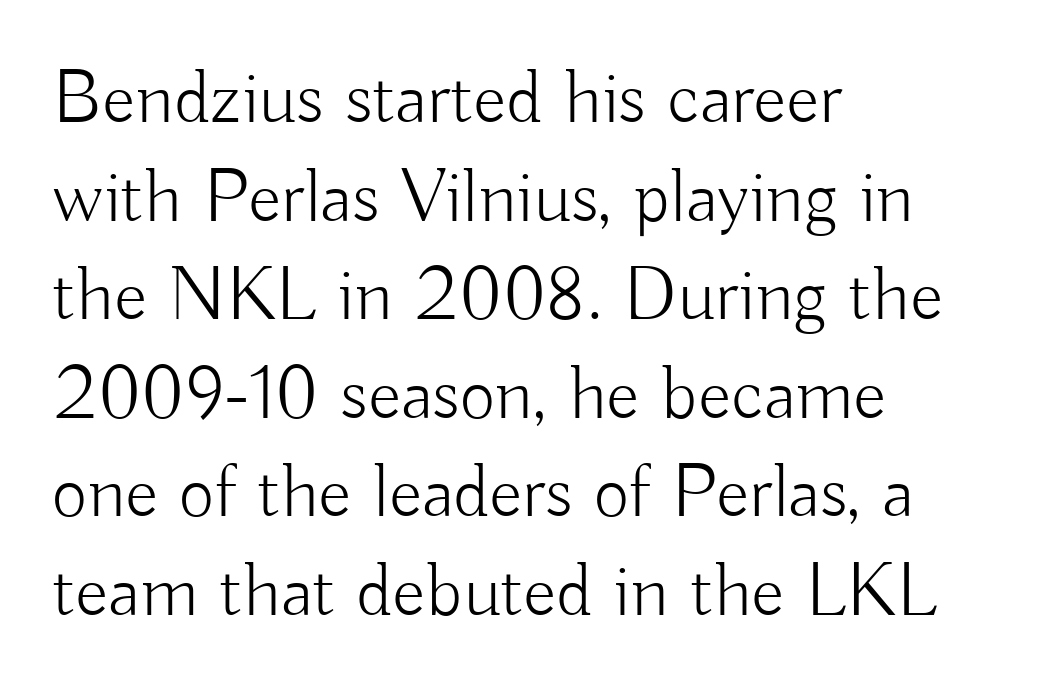
A typesetter would label this face a sans. Just letters on the line, the space beneath them empty. The rendering keeps characters at their native spacing. Every row of glyphs begins at an identical x-position on the left. Spacing verdict: proportional, widths tailored to each character. Weight: not bold — regular or lighter.
